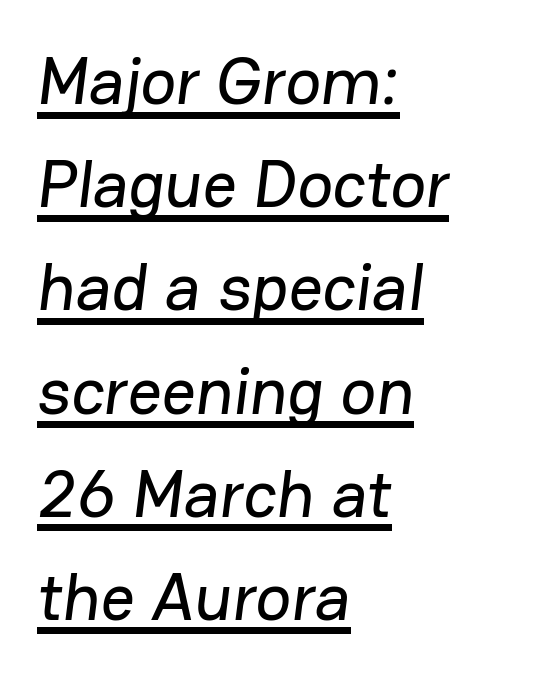
You can tell from the bare stems that sans-serif type was used. Looks like regular typesetting: each glyph gets only the width it needs. Glyph-to-glyph distance matches everyday printed text. This block has exactly the height ordinary leading produces.
